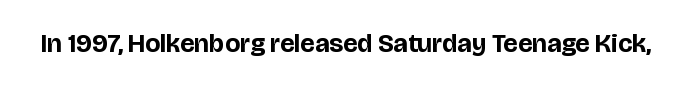
Q: Is the text bold? A: Yes.
Q: Is the text italic (slanted)? A: No, it is upright.
Q: Is the text underlined? A: No.
Q: Is the spacing between letters normal or unusually wide? A: Normal.
